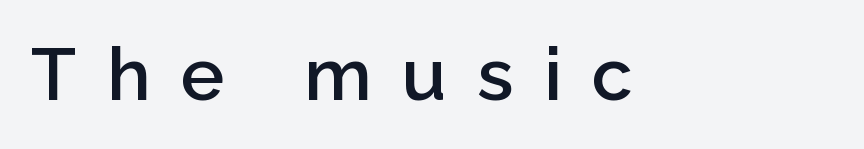
Q: Is the text bold? A: Semi-bold.
Q: Is the text italic (slanted)? A: No, it is upright.
Q: Is the typeface a serif or a sans-serif typeface? A: Sans-serif.
Q: Is the text underlined? A: No.
Q: Is the spacing between letters normal or unusually wide? A: Unusually wide.
Q: Width (condensed, normal, or wide)? A: Normal.
Q: Stroke contrast? A: Low.
Q: x-height? A: Medium.
Q: Monospaced? A: No.
